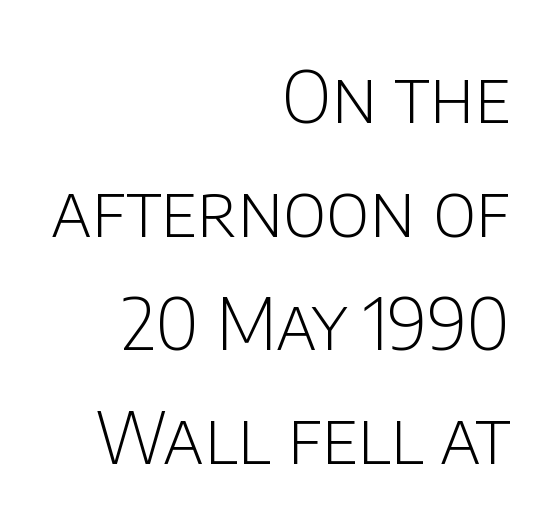
{"serif": "no", "italic": "no", "bold": "no", "weight": "light", "width": "normal", "stroke_contrast": "low", "x_height": "large", "monospaced": "no", "underline": "no", "align": "right", "line_spacing": "normal", "line_spacing_ratio": 1.6, "letter_spacing": "normal", "letter_spacing_em": 0.0, "glyph_px": 71}
